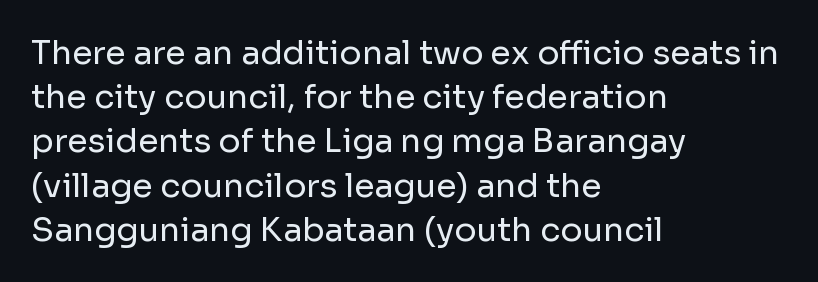
{"serif": "no", "italic": "no", "bold": "no", "weight": "regular", "width": "normal", "stroke_contrast": "low", "x_height": "medium", "monospaced": "no", "underline": "no", "align": "left", "line_spacing": "normal", "line_spacing_ratio": 1.34, "letter_spacing": "normal", "letter_spacing_em": 0.0, "glyph_px": 33}
